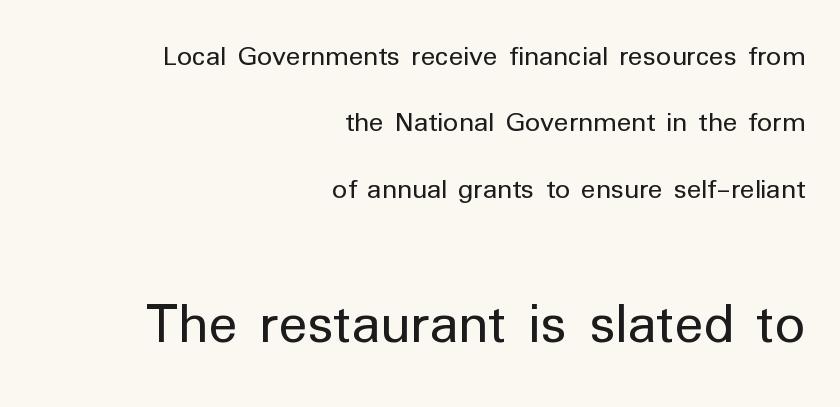
{"serif": "no", "italic": "no", "bold": "no", "weight": "regular", "width": "normal", "stroke_contrast": "low", "x_height": "medium", "monospaced": "no", "underline": "no", "align": "right", "line_spacing": "loose", "line_spacing_ratio": 2.21, "letter_spacing": "normal", "letter_spacing_em": 0.0, "larger_block": "second", "size_ratio": 2.0, "glyph_px": 60}
